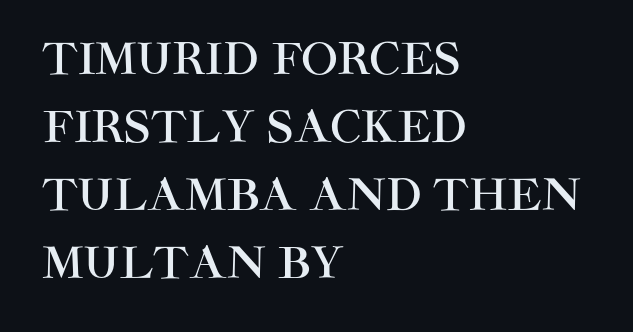
{"serif": "no", "italic": "no", "width": "normal", "stroke_contrast": "high", "x_height": "large", "monospaced": "no", "underline": "no", "align": "left", "line_spacing": "normal", "line_spacing_ratio": 1.58, "letter_spacing": "normal", "letter_spacing_em": 0.0, "glyph_px": 43}
